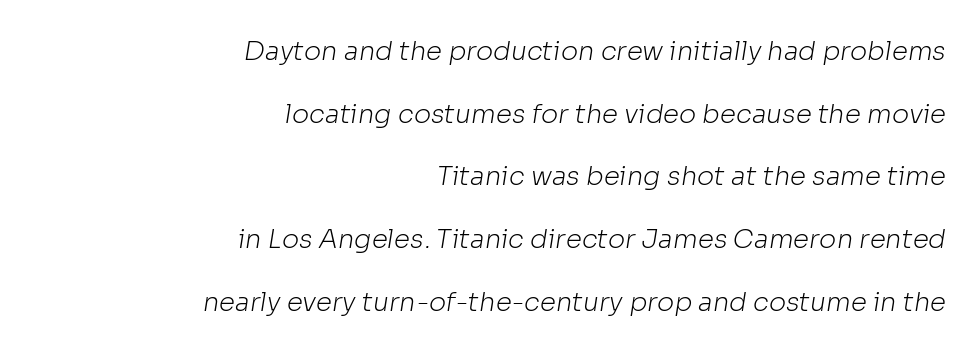
The rendering anchors every line to the right-hand side. Horizontal bands of white between lines are thick stripes. Weight: in the light-to-regular range. Each row of text sits above clean, open space. Glyph-to-glyph distance matches everyday printed text.
